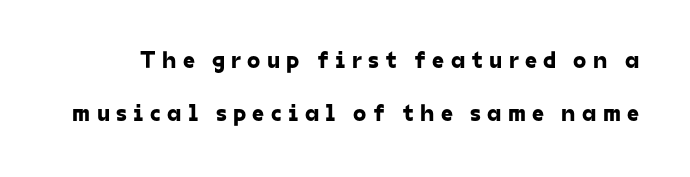
The image shows 24 px text type; set loose line spacing (2.19x), unusually wide letter spacing (+0.26 em), not underlined.
